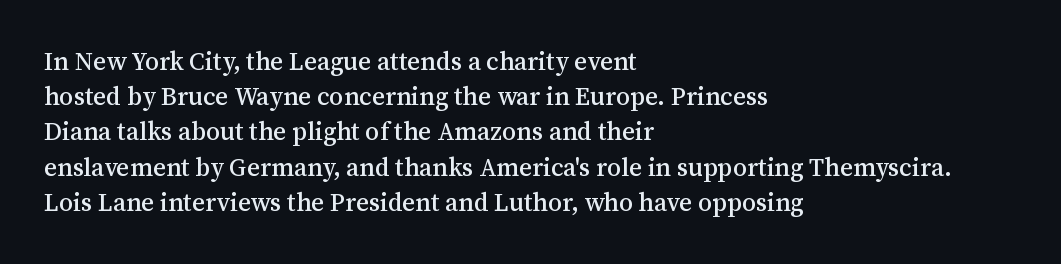
The image shows 25 px text type, upright; set left-aligned, normal line spacing (1.41x), normal letter spacing, not underlined.
